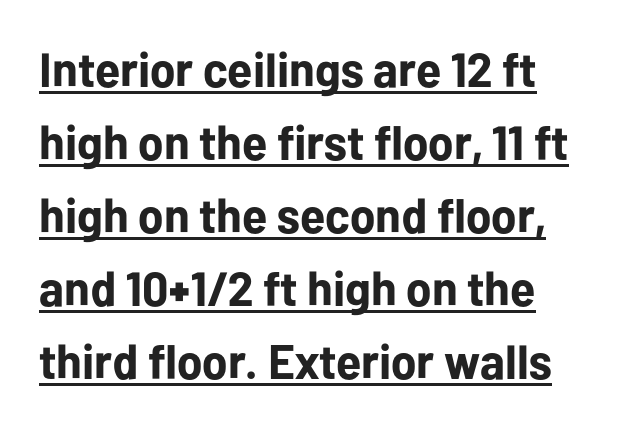
Q: Is the text bold? A: Yes.
Q: Is the text italic (slanted)? A: No, it is upright.
Q: Is the typeface a serif or a sans-serif typeface? A: Sans-serif.
Q: Is the text underlined? A: Yes.
Q: Is the spacing between letters normal or unusually wide? A: Normal.
Q: Is the spacing between lines tight, normal or loose? A: Normal.
Q: Width (condensed, normal, or wide)? A: Normal.
Q: Stroke contrast? A: Low.
Q: x-height? A: Medium.
Q: Monospaced? A: No.
